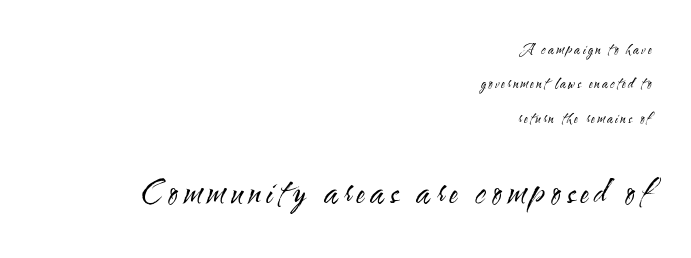
Is the lower block the larger one? Yes — the lower block carries the bigger type. Grotesque or geometric, the face here clearly has no serifs. Stems and bowls with no extra thickness — not bold. Descenders hang freely into open space.
